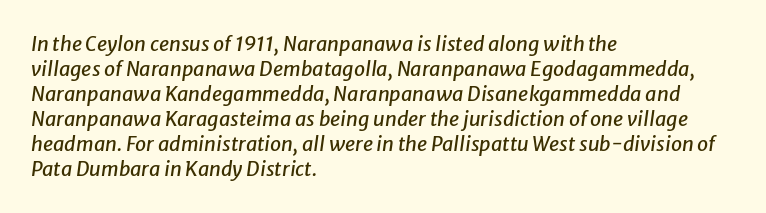
{"italic": "yes", "lean": "right", "slant_degrees": 8, "underline": "no", "align": "left", "line_spacing": "normal", "line_spacing_ratio": 1.25, "letter_spacing": "normal", "letter_spacing_em": 0.0, "glyph_px": 20}
